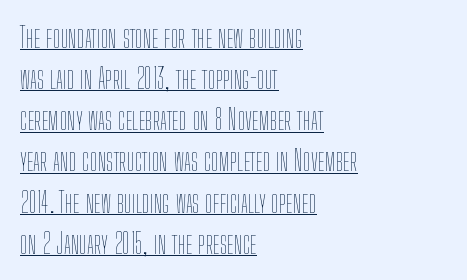
The image shows 28 px thin, condensed type, upright; set left-aligned, normal line spacing (1.47x), normal letter spacing, underlined; low stroke contrast and a medium x-height.
